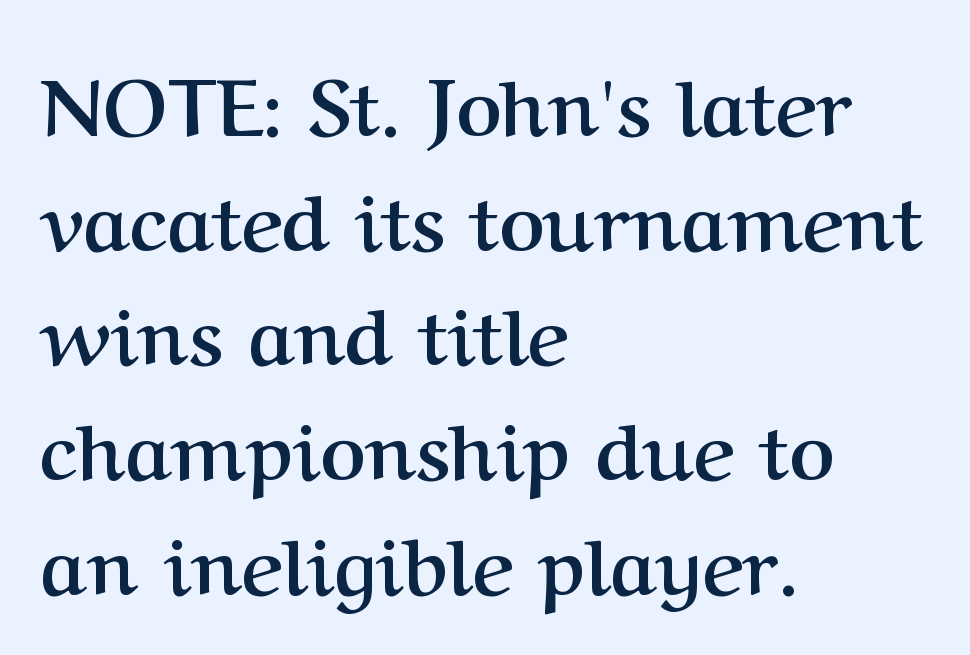
Q: Is the text bold? A: Yes.
Q: Is the text italic (slanted)? A: No, it is upright.
Q: Is the typeface a serif or a sans-serif typeface? A: Serif.
Q: Is the text underlined? A: No.
Q: How is the paragraph aligned? A: Left-aligned.
Q: Is the spacing between letters normal or unusually wide? A: Normal.
Q: Is the spacing between lines tight, normal or loose? A: Normal.
Q: Width (condensed, normal, or wide)? A: Normal.
Q: Stroke contrast? A: Medium.
Q: x-height? A: Medium.
Q: Monospaced? A: No.
